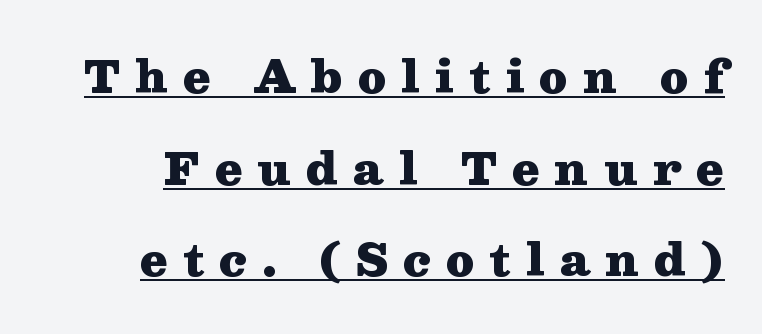
The image shows 44 px heavy, wide serif type, upright; set loose line spacing (2.08x), unusually wide letter spacing (+0.34 em), underlined; medium stroke contrast and a medium x-height.
